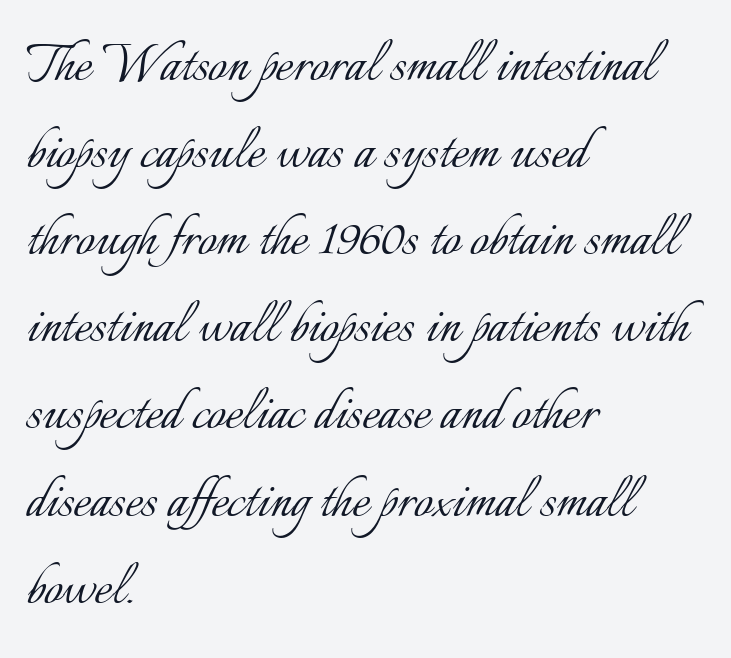
The gap between lines stays unmarked. The passage shown stacks its lines at a standard gap. Nobody touched the tracking dial on this one. A typesetter would call this proportional, since set widths differ per character. Weight: in the light-to-regular range.
